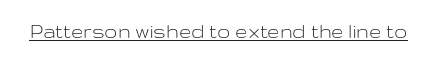
The image shows 22 px text type, upright; set normal letter spacing, underlined.
